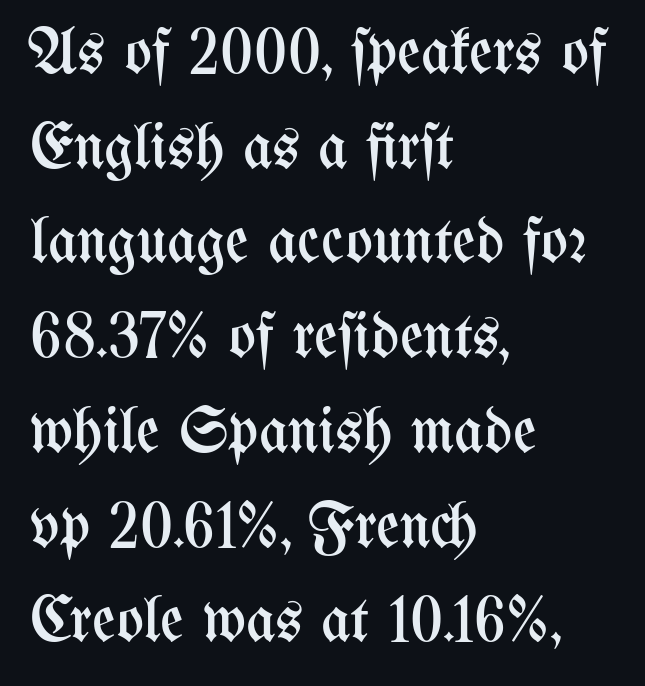
Q: Is the text bold? A: No.
Q: Is the text italic (slanted)? A: No, it is upright.
Q: Is the text underlined? A: No.
Q: How is the paragraph aligned? A: Left-aligned.
Q: Is the spacing between letters normal or unusually wide? A: Normal.
Q: Is the spacing between lines tight, normal or loose? A: Normal.
Q: Width (condensed, normal, or wide)? A: Condensed.
Q: Stroke contrast? A: Medium.
Q: x-height? A: Medium.
Q: Monospaced? A: No.
